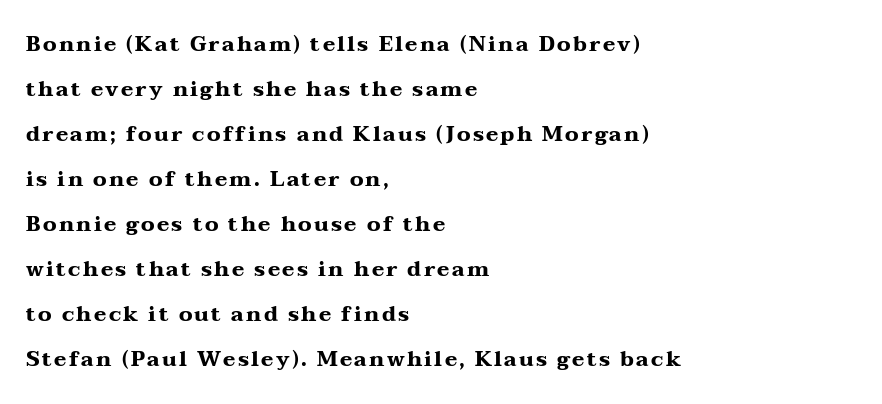
Each glyph is drawn with heavy, bold strokes. Caption: multi-line text, flush left, ragged right. The lettering holds an erect, upright posture throughout. Regarding leading, the lines here are spaced well apart. Check the space under the baseline: it is left empty.
